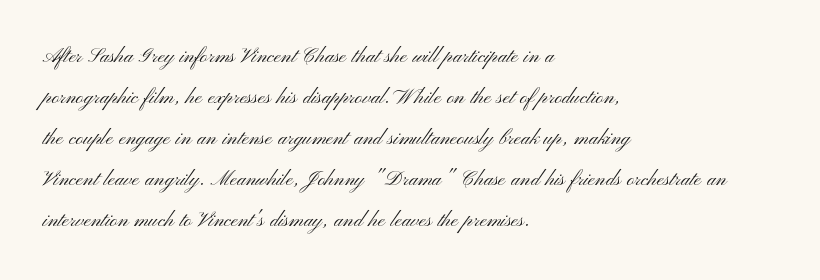
The words here are not underlined. Unbolded letterforms with no extra heft. Quick note: interline space is typical. These lines stack with their left ends in a neat column. Here the glyphs are tracked normally, forming tight word shapes.
